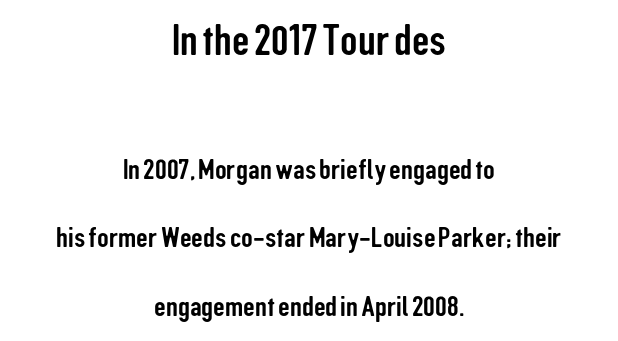
I'd call this a sans setting — the letters go barefoot. Ordinary non-slanted type is in use. These lines keep a tight, regular rhythm from letter to letter. The initial chunk of copy outweighs the following chunk in type size.
